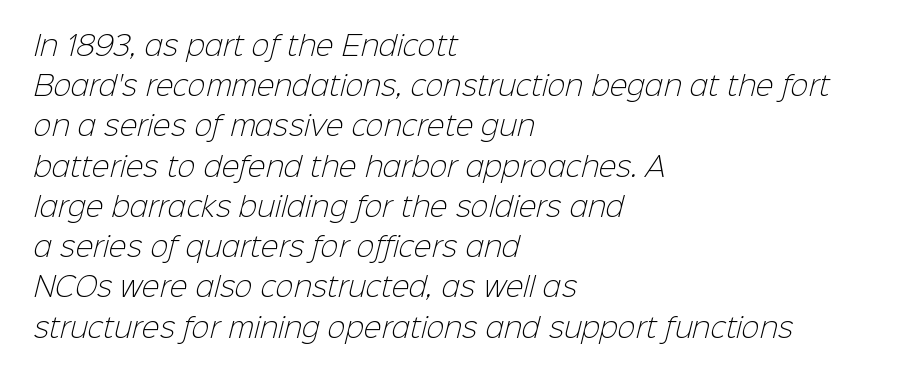
{"bold": "no", "underline": "no", "align": "left", "line_spacing": "normal", "line_spacing_ratio": 1.49, "letter_spacing": "normal", "letter_spacing_em": 0.0, "glyph_px": 27}
